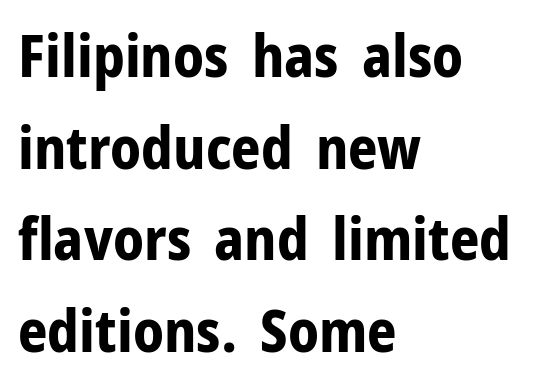
{"serif": "no", "italic": "no", "bold": "yes", "weight": "bold", "width": "normal", "stroke_contrast": "low", "x_height": "medium", "monospaced": "no", "underline": "no", "align": "left", "line_spacing": "normal", "line_spacing_ratio": 1.58, "letter_spacing": "normal", "letter_spacing_em": 0.0, "glyph_px": 58}
